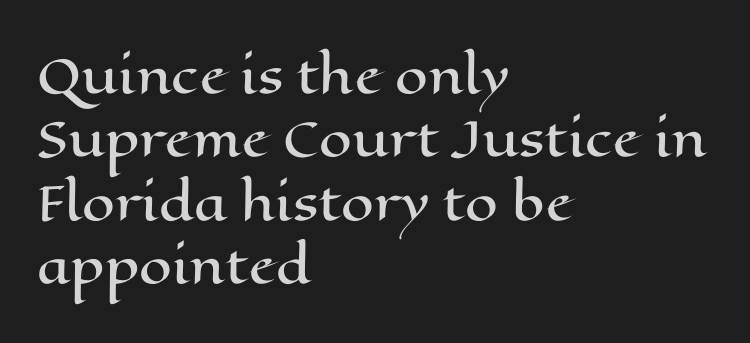
Is the block centered? No — it sits flush against the left margin. The letterforms sit shoulder to shoulder at normal distance. Note the varied advance widths — an 'i' is clearly narrower than an 'm'. The rows are spaced the way most documents space them. You can tell it's not italic because the verticals are truly vertical.
